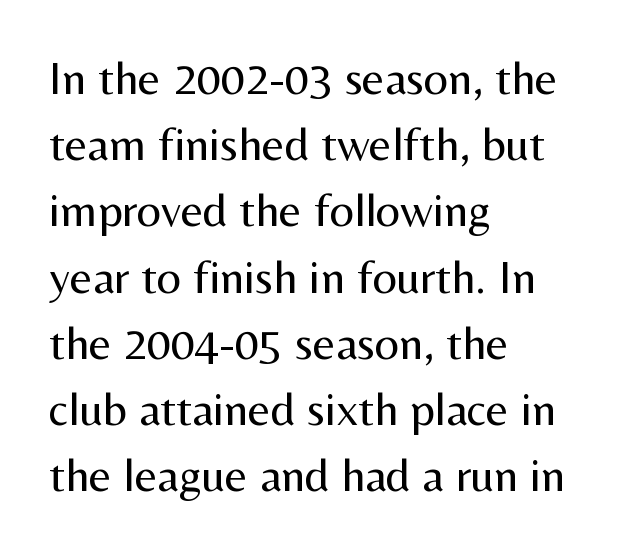
The image shows 48 px regular-weight sans-serif type, upright; set left-aligned, normal line spacing (1.38x), normal letter spacing, not underlined; medium stroke contrast and a medium x-height.
